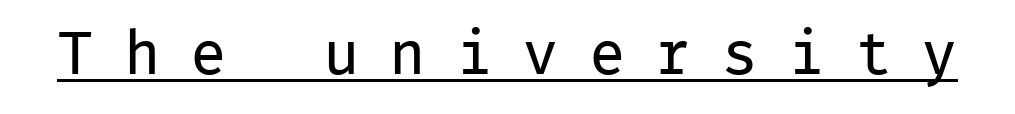
{"serif": "no", "italic": "no", "bold": "no", "weight": "regular", "width": "normal", "stroke_contrast": "low", "x_height": "medium", "monospaced": "yes", "underline": "yes", "letter_spacing": "wide", "letter_spacing_em": 0.49, "glyph_px": 61}
